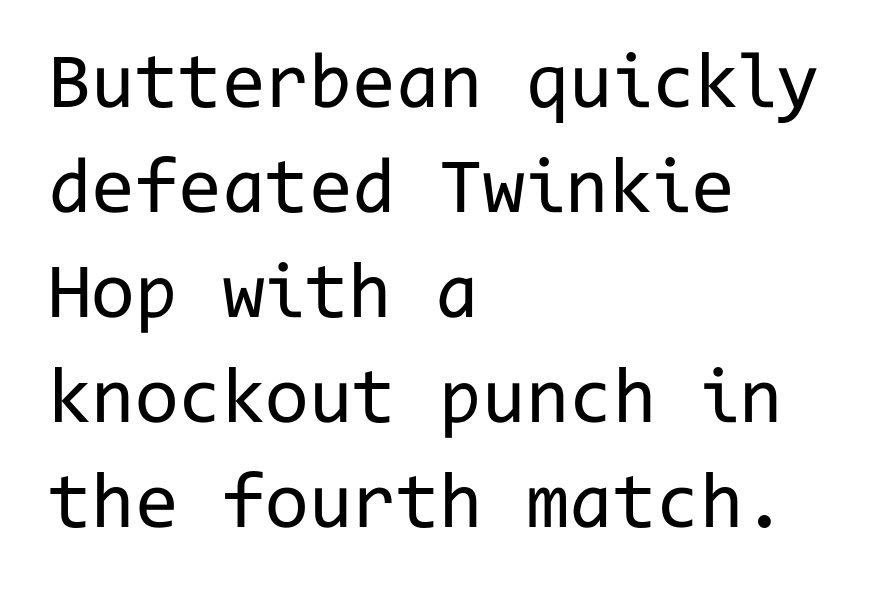
Q: Is the text bold? A: No.
Q: Is the text italic (slanted)? A: No, it is upright.
Q: Is the typeface a serif or a sans-serif typeface? A: Sans-serif.
Q: Is the text underlined? A: No.
Q: How is the paragraph aligned? A: Left-aligned.
Q: Is the spacing between letters normal or unusually wide? A: Normal.
Q: Is the spacing between lines tight, normal or loose? A: Normal.
Q: Width (condensed, normal, or wide)? A: Normal.
Q: Stroke contrast? A: Low.
Q: x-height? A: Medium.
Q: Monospaced? A: Yes.
